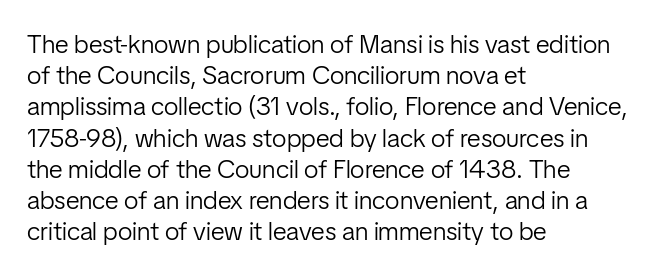
One-word summary of the alignment: left. In terms of letterspacing, this is plain default setting. The words here are not underlined. The characters are drawn with everyday or finer stroke widths. The letters stand straight up with perfectly vertical stems.
